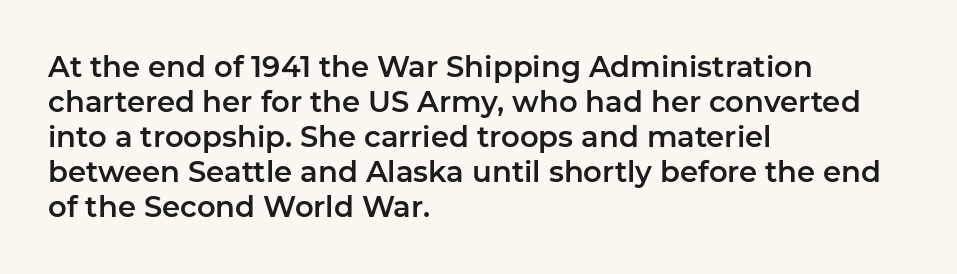
Notice how the stems are strictly vertical — no italics here. Character widths vary here, with narrow letters taking less room than wide ones. Letterform terminals end flat and unadorned throughout the passage. Observe the ordinary spacing: letters are neighbours, not strangers.
